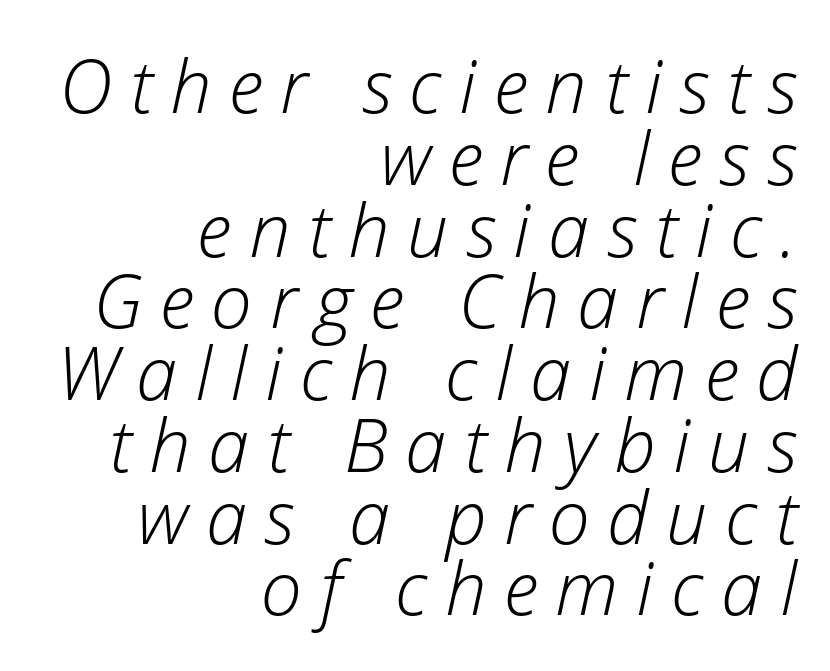
{"italic": "yes", "lean": "right", "slant_degrees": 12, "bold": "no", "weight": "light", "width": "normal", "stroke_contrast": "low", "x_height": "medium", "monospaced": "no", "underline": "no", "align": "right", "line_spacing": "tight", "line_spacing_ratio": 0.97, "letter_spacing": "wide", "letter_spacing_em": 0.24, "glyph_px": 74}
